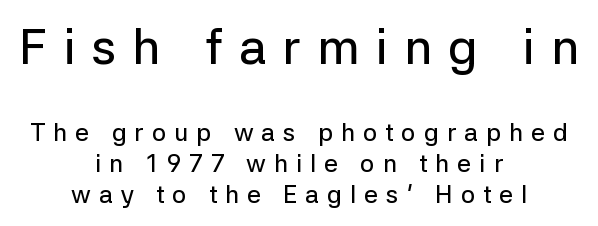
{"serif": "no", "italic": "no", "width": "normal", "stroke_contrast": "low", "x_height": "medium", "monospaced": "no", "underline": "no", "align": "center", "line_spacing_ratio": 1.23, "letter_spacing": "wide", "letter_spacing_em": 0.32, "larger_block": "first", "size_ratio": 2.0, "glyph_px": 50}
